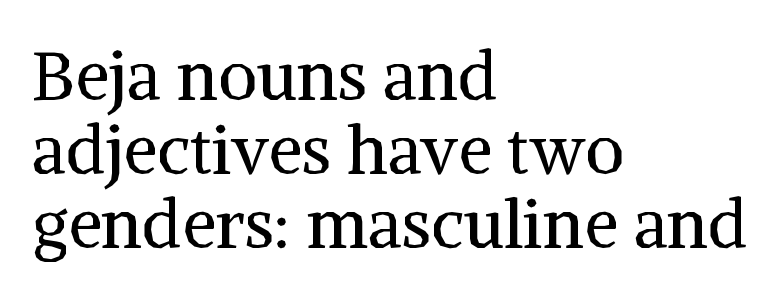
Q: Is the text bold? A: No.
Q: Is the text italic (slanted)? A: No, it is upright.
Q: Is the typeface a serif or a sans-serif typeface? A: Serif.
Q: Is the text underlined? A: No.
Q: How is the paragraph aligned? A: Left-aligned.
Q: Is the spacing between letters normal or unusually wide? A: Normal.
Q: Is the spacing between lines tight, normal or loose? A: Tight.
Q: Width (condensed, normal, or wide)? A: Normal.
Q: Stroke contrast? A: Medium.
Q: x-height? A: Medium.
Q: Monospaced? A: No.
